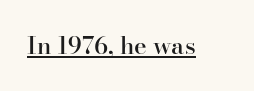
{"italic": "no", "bold": "semi", "underline": "yes", "letter_spacing": "normal", "letter_spacing_em": 0.0, "glyph_px": 24}
